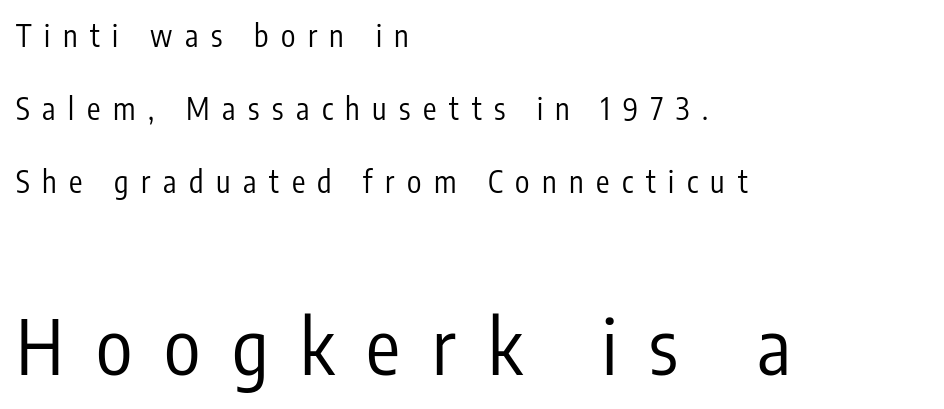
Q: Is the text bold? A: No.
Q: Is the text italic (slanted)? A: No, it is upright.
Q: Is the typeface a serif or a sans-serif typeface? A: Sans-serif.
Q: Is the text underlined? A: No.
Q: How is the paragraph aligned? A: Left-aligned.
Q: Is the spacing between letters normal or unusually wide? A: Unusually wide.
Q: Is the spacing between lines tight, normal or loose? A: Loose.
Q: Which block of text is set in a larger size, the first (top) or the second (bottom)? A: The second (bottom) one.
Q: Width (condensed, normal, or wide)? A: Condensed.
Q: Stroke contrast? A: Low.
Q: x-height? A: Medium.
Q: Monospaced? A: No.
